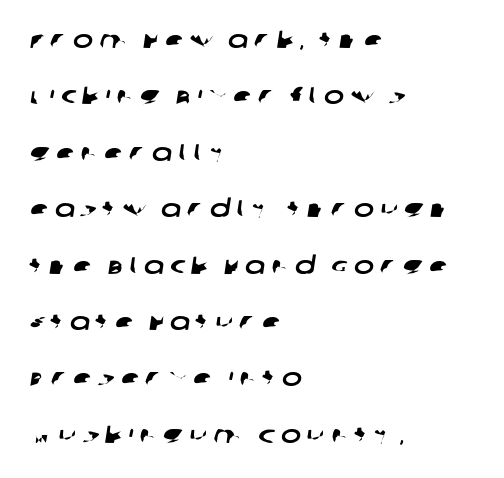
{"underline": "no", "align": "left", "line_spacing": "loose", "line_spacing_ratio": 2.35, "letter_spacing": "wide", "letter_spacing_em": 0.25, "glyph_px": 24}
